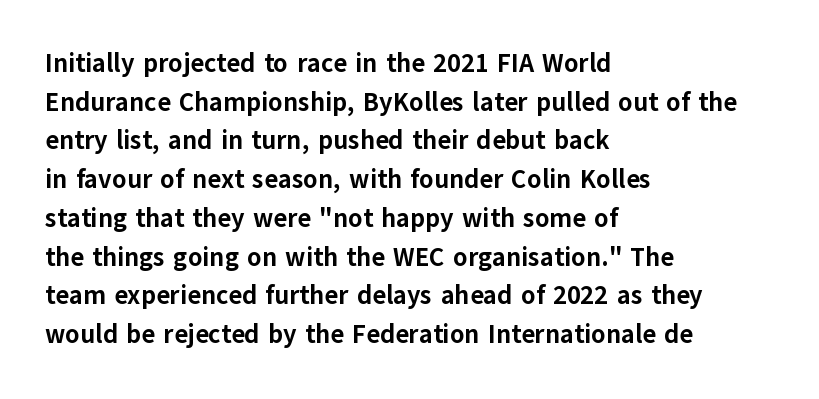
Q: Is the text bold? A: Yes.
Q: Is the text italic (slanted)? A: No, it is upright.
Q: Is the text underlined? A: No.
Q: How is the paragraph aligned? A: Left-aligned.
Q: Is the spacing between letters normal or unusually wide? A: Normal.
Q: Is the spacing between lines tight, normal or loose? A: Normal.
